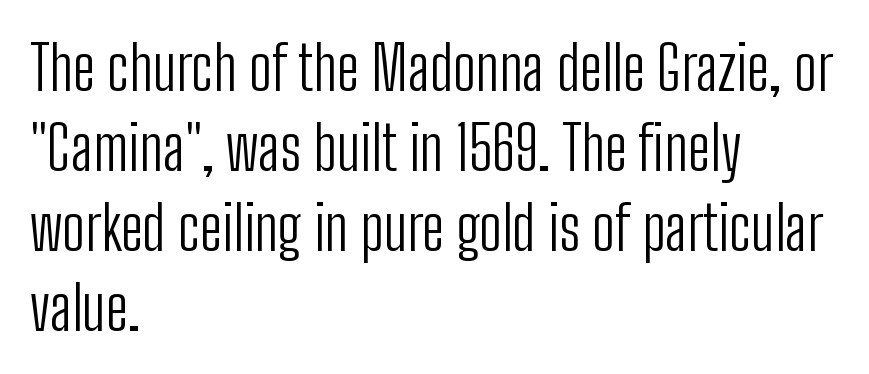
Q: Is the text bold? A: No.
Q: Is the text italic (slanted)? A: No, it is upright.
Q: Is the typeface a serif or a sans-serif typeface? A: Sans-serif.
Q: Is the text underlined? A: No.
Q: How is the paragraph aligned? A: Left-aligned.
Q: Is the spacing between letters normal or unusually wide? A: Normal.
Q: Is the spacing between lines tight, normal or loose? A: Normal.
Q: Width (condensed, normal, or wide)? A: Condensed.
Q: Stroke contrast? A: Low.
Q: x-height? A: Medium.
Q: Monospaced? A: No.
